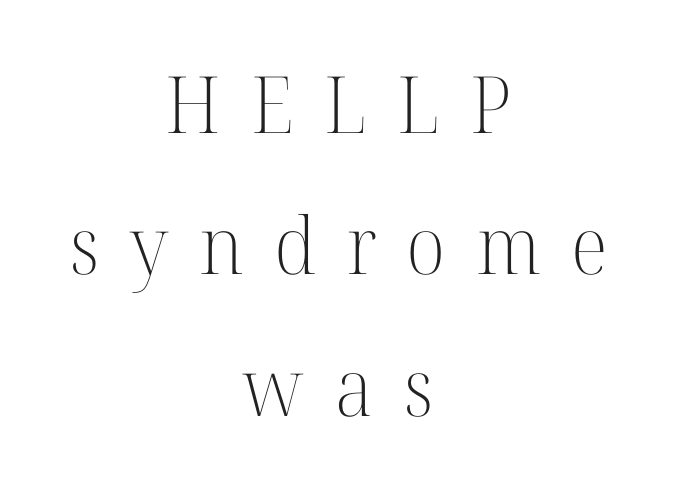
{"serif": "yes", "italic": "no", "bold": "no", "weight": "light", "width": "normal", "stroke_contrast": "high", "x_height": "medium", "monospaced": "no", "underline": "no", "align": "center", "line_spacing_ratio": 1.79, "letter_spacing": "wide", "letter_spacing_em": 0.38, "glyph_px": 79}
